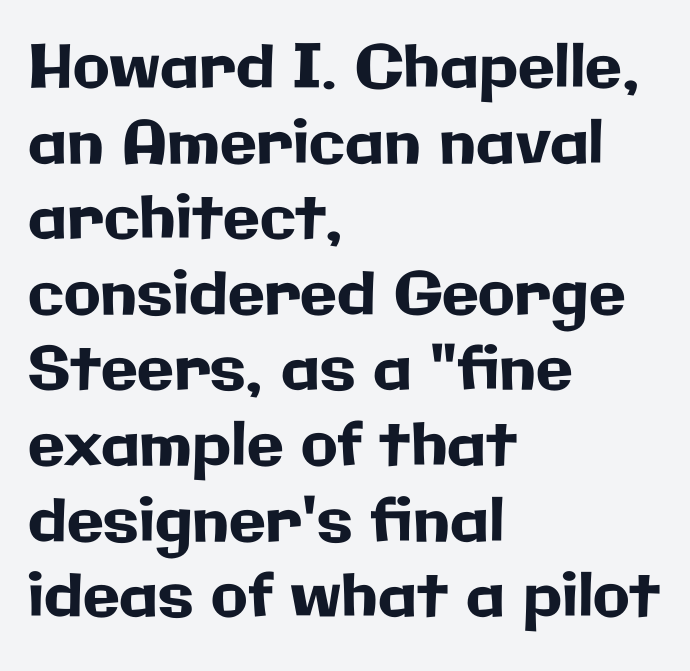
{"serif": "no", "italic": "no", "width": "normal", "stroke_contrast": "low", "x_height": "medium", "monospaced": "no", "underline": "no", "align": "left", "line_spacing": "normal", "line_spacing_ratio": 1.26, "letter_spacing": "normal", "letter_spacing_em": 0.0, "glyph_px": 60}
